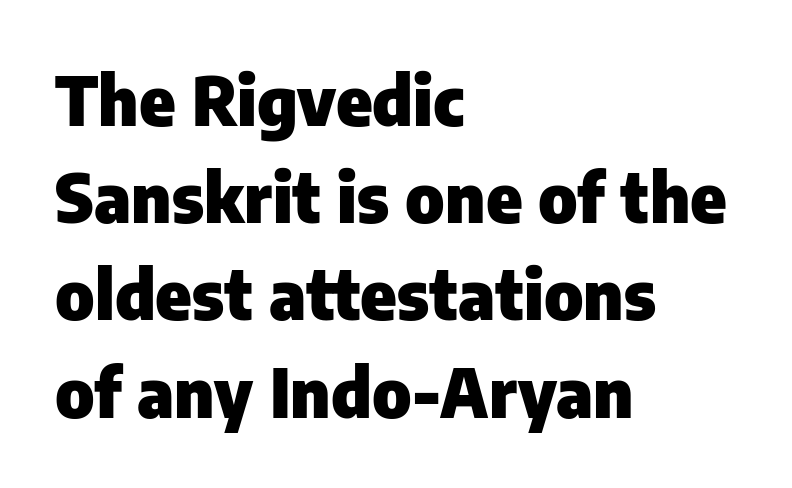
{"serif": "no", "italic": "no", "bold": "yes", "weight": "heavy", "width": "normal", "stroke_contrast": "low", "x_height": "medium", "monospaced": "no", "underline": "no", "align": "left", "line_spacing": "normal", "line_spacing_ratio": 1.43, "letter_spacing": "normal", "letter_spacing_em": 0.0, "glyph_px": 68}
